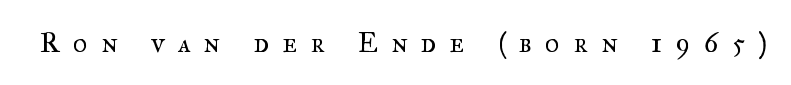
The image shows 28 px regular-weight serif type, upright; set unusually wide letter spacing (+0.48 em), not underlined; medium stroke contrast and a small x-height.
